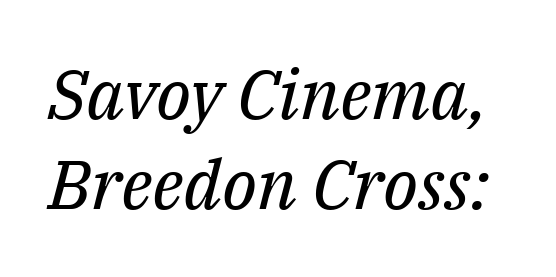
The image shows 69 px regular-weight serif type, italic (leaning right); set normal line spacing (1.31x), normal letter spacing, not underlined; medium stroke contrast and a medium x-height.
